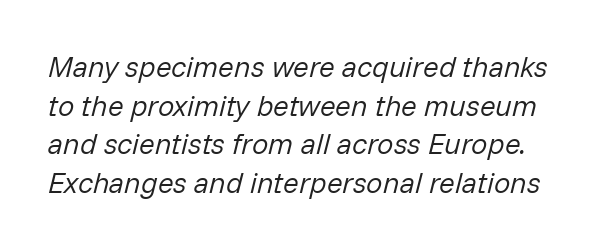
Q: Is the text bold? A: No.
Q: Is the text italic (slanted)? A: Yes, it leans right by about 14 degrees.
Q: Is the text underlined? A: No.
Q: Is the spacing between letters normal or unusually wide? A: Normal.
Q: Is the spacing between lines tight, normal or loose? A: Normal.
Q: Width (condensed, normal, or wide)? A: Normal.
Q: Stroke contrast? A: Low.
Q: x-height? A: Medium.
Q: Monospaced? A: No.
